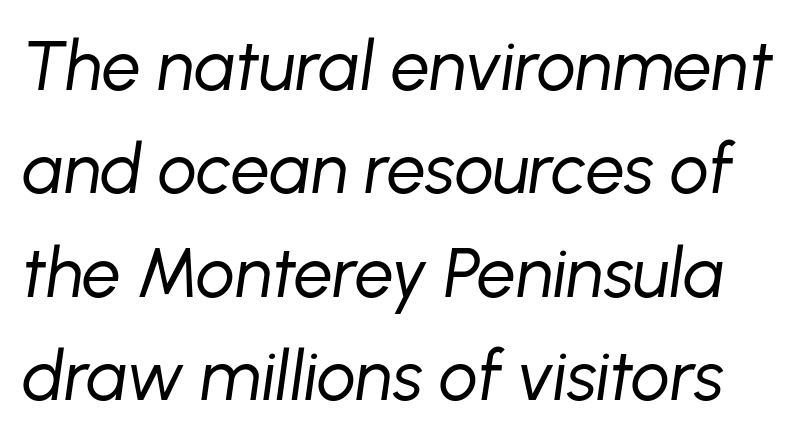
Q: Is the text bold? A: No.
Q: Is the text italic (slanted)? A: Yes, it leans right by about 8 degrees.
Q: Is the text underlined? A: No.
Q: Is the spacing between letters normal or unusually wide? A: Normal.
Q: Is the spacing between lines tight, normal or loose? A: Normal.
Q: Width (condensed, normal, or wide)? A: Normal.
Q: Stroke contrast? A: Low.
Q: x-height? A: Medium.
Q: Monospaced? A: No.
